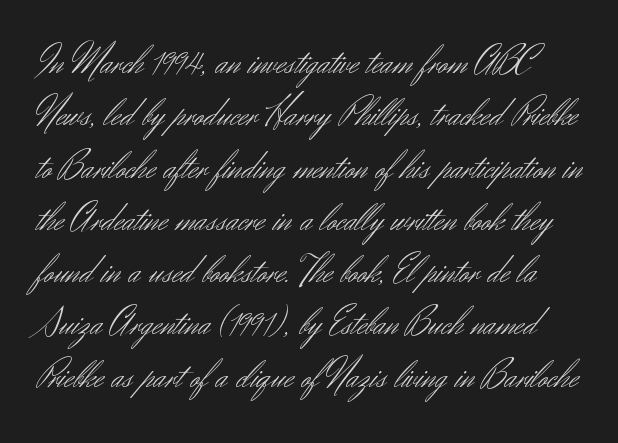
The image shows 39 px light sans-serif type; set normal line spacing (1.34x), normal letter spacing, not underlined; medium stroke contrast and a small x-height.
